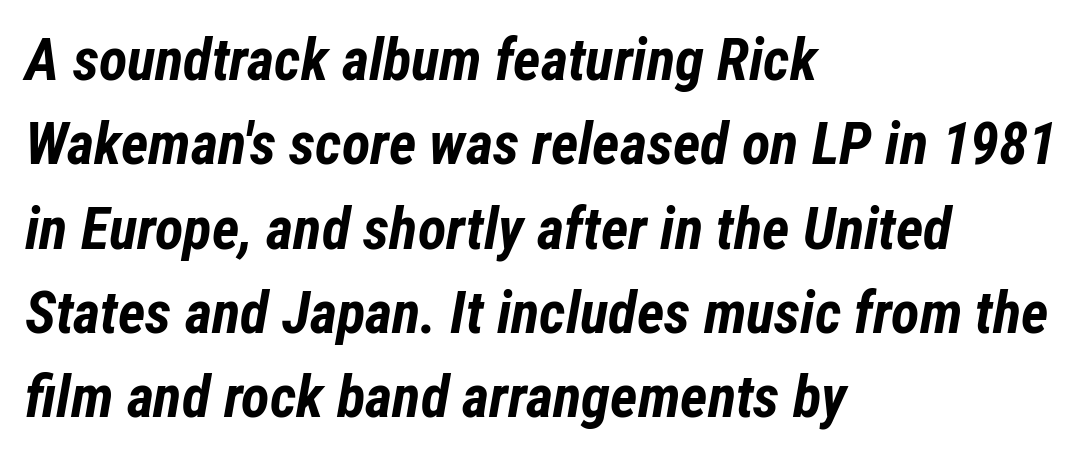
{"italic": "yes", "lean": "right", "slant_degrees": 12, "bold": "yes", "weight": "bold", "width": "condensed", "stroke_contrast": "low", "x_height": "medium", "monospaced": "no", "underline": "no", "align": "left", "line_spacing": "normal", "line_spacing_ratio": 1.43, "letter_spacing": "normal", "letter_spacing_em": 0.0, "glyph_px": 59}
